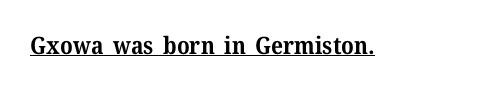
Students, observe the line beneath the letters — that is underlining. Upright lettering throughout. Summary of weight: heavy, a full bold. Here the glyphs are tracked normally, forming tight word shapes.
